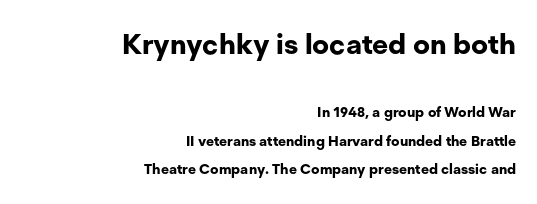
The image shows 28 px bold sans-serif type, upright; set right-aligned, loose line spacing (2.03x), normal letter spacing, not underlined; the first (top) block is 2.0x larger; low stroke contrast and a medium x-height.
